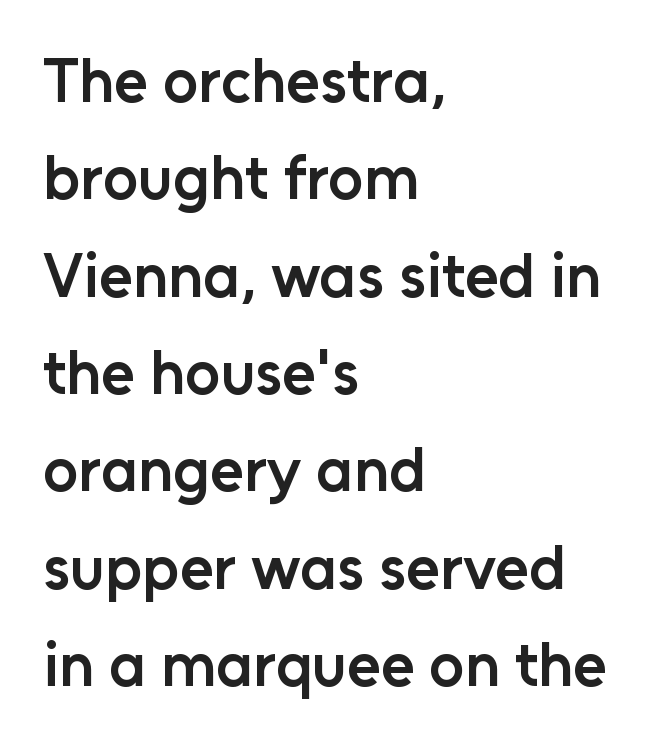
{"serif": "no", "italic": "no", "bold": "semi", "weight": "semibold", "width": "normal", "stroke_contrast": "low", "x_height": "medium", "monospaced": "no", "underline": "no", "align": "left", "line_spacing": "normal", "line_spacing_ratio": 1.57, "letter_spacing": "normal", "letter_spacing_em": 0.0, "glyph_px": 62}
